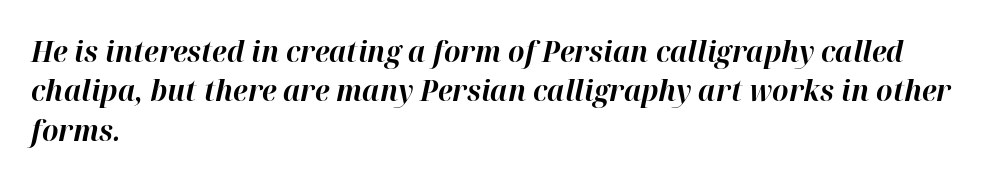
Q: Is the text bold? A: Yes.
Q: Is the text italic (slanted)? A: Yes, it leans right by about 12 degrees.
Q: Is the text underlined? A: No.
Q: How is the paragraph aligned? A: Left-aligned.
Q: Is the spacing between letters normal or unusually wide? A: Normal.
Q: Is the spacing between lines tight, normal or loose? A: Normal.
Q: Width (condensed, normal, or wide)? A: Normal.
Q: Stroke contrast? A: High.
Q: x-height? A: Medium.
Q: Monospaced? A: No.
